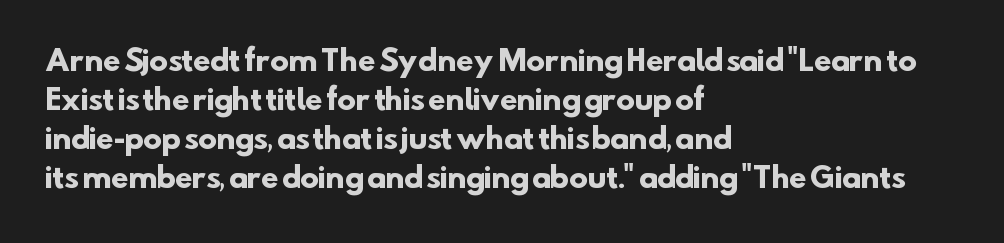
Q: Is the text bold? A: Yes.
Q: Is the typeface a serif or a sans-serif typeface? A: Sans-serif.
Q: Is the text underlined? A: No.
Q: How is the paragraph aligned? A: Left-aligned.
Q: Is the spacing between letters normal or unusually wide? A: Normal.
Q: Is the spacing between lines tight, normal or loose? A: Normal.
Q: Width (condensed, normal, or wide)? A: Normal.
Q: Stroke contrast? A: Low.
Q: x-height? A: Small.
Q: Monospaced? A: No.
